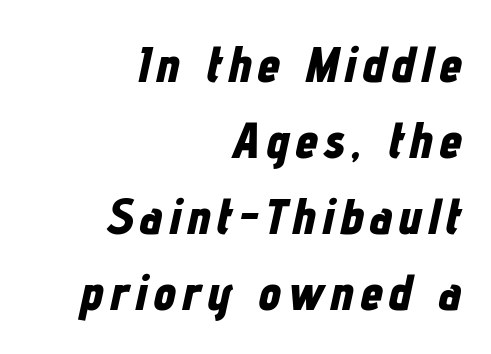
If you measured baseline to baseline, you'd find a middling distance. This is oblique type, the kind used for emphasis or titles. These lines stack with their right ends in a neat column. A typesetter would call this proportional, since set widths differ per character. Has an underline been added? It has not.
